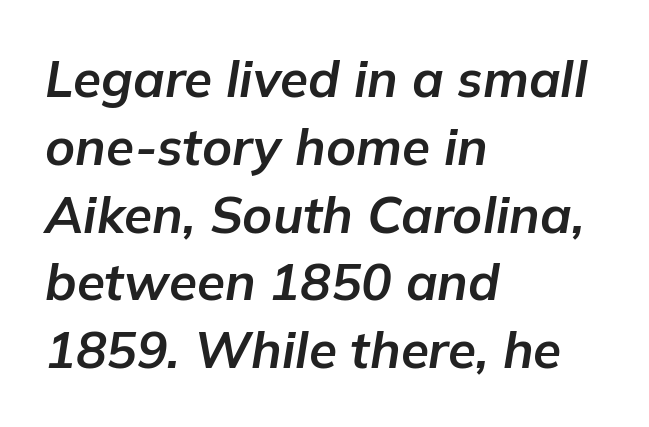
Each row of text sits above clean, open space. Standard letterfit; no display-style spreading of the glyphs. Is this a fixed-width face? No — the glyphs have proportional, varying widths. It's the slanting kind of type. The block of text has a typical density, with ordinary space between rows.
